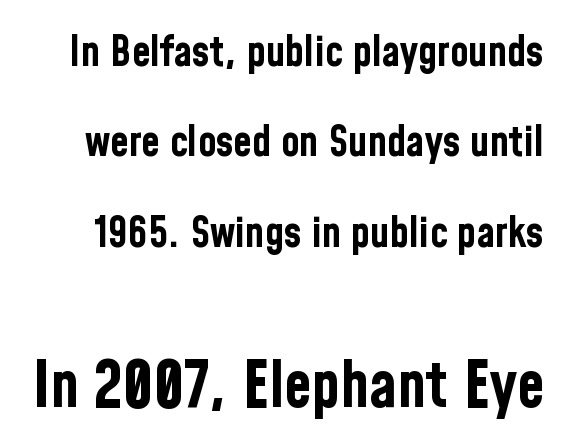
Q: Is the text bold? A: Yes.
Q: Is the text italic (slanted)? A: No, it is upright.
Q: Is the typeface a serif or a sans-serif typeface? A: Sans-serif.
Q: Is the text underlined? A: No.
Q: Is the spacing between letters normal or unusually wide? A: Normal.
Q: Is the spacing between lines tight, normal or loose? A: Loose.
Q: Which block of text is set in a larger size, the first (top) or the second (bottom)? A: The second (bottom) one.
Q: Width (condensed, normal, or wide)? A: Condensed.
Q: Stroke contrast? A: Low.
Q: x-height? A: Medium.
Q: Monospaced? A: No.
